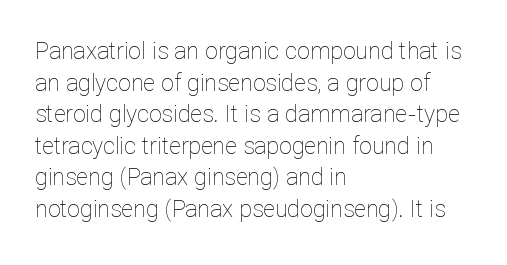
The image shows 23 px text type, upright; set left-aligned, normal line spacing (1.37x), normal letter spacing, not underlined.
